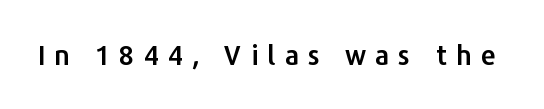
Q: Is the text italic (slanted)? A: No, it is upright.
Q: Is the text underlined? A: No.
Q: Is the spacing between letters normal or unusually wide? A: Unusually wide.
